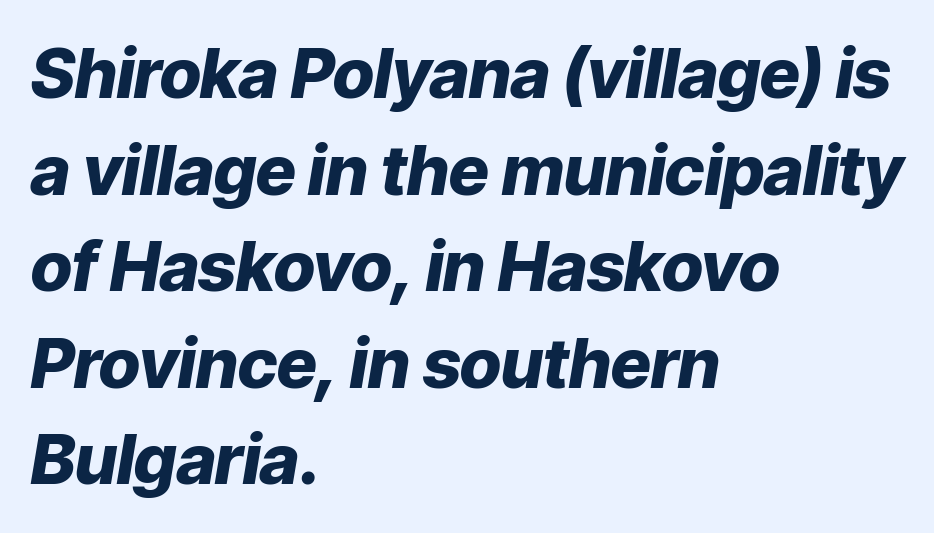
The image shows 69 px heavy type, italic (leaning right); set left-aligned, normal line spacing (1.4x), normal letter spacing, not underlined; low stroke contrast and a medium x-height.
